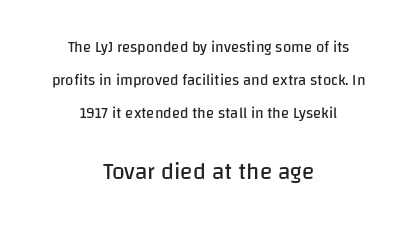
Q: Is the text bold? A: No.
Q: Is the text italic (slanted)? A: No, it is upright.
Q: Is the text underlined? A: No.
Q: How is the paragraph aligned? A: Centered.
Q: Is the spacing between letters normal or unusually wide? A: Normal.
Q: Is the spacing between lines tight, normal or loose? A: Loose.
Q: Which block of text is set in a larger size, the first (top) or the second (bottom)? A: The second (bottom) one.
